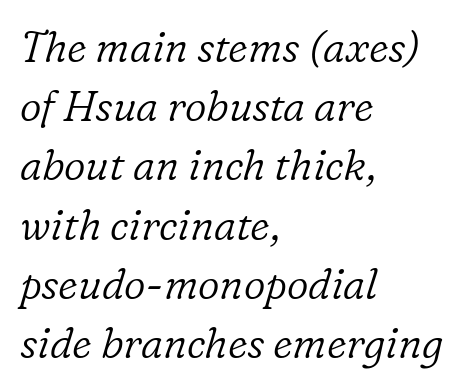
The image shows 42 px light serif type, italic (leaning right); set left-aligned, normal line spacing (1.41x), normal letter spacing, not underlined; low stroke contrast and a medium x-height.
